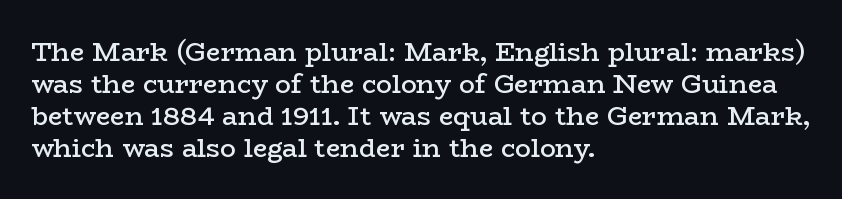
Q: Is the text bold? A: Semi-bold.
Q: Is the text italic (slanted)? A: No, it is upright.
Q: Is the text underlined? A: No.
Q: How is the paragraph aligned? A: Left-aligned.
Q: Is the spacing between letters normal or unusually wide? A: Normal.
